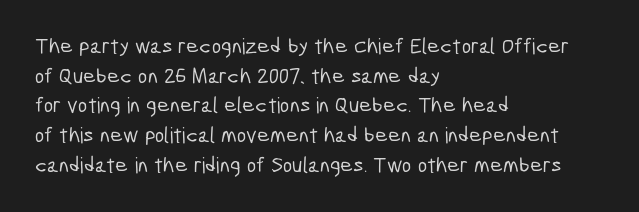
The image shows 22 px text type; set left-aligned, normal line spacing (1.35x), normal letter spacing, not underlined.
